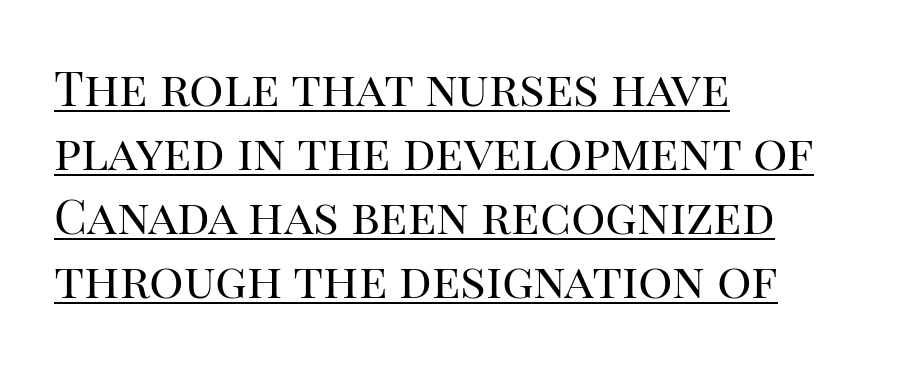
Q: Is the text bold? A: No.
Q: Is the text italic (slanted)? A: No, it is upright.
Q: Is the typeface a serif or a sans-serif typeface? A: Serif.
Q: Is the text underlined? A: Yes.
Q: How is the paragraph aligned? A: Left-aligned.
Q: Is the spacing between letters normal or unusually wide? A: Normal.
Q: Is the spacing between lines tight, normal or loose? A: Normal.
Q: Width (condensed, normal, or wide)? A: Normal.
Q: Stroke contrast? A: High.
Q: x-height? A: Large.
Q: Monospaced? A: No.
